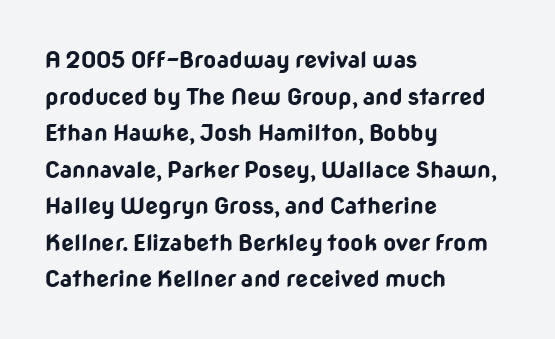
The image shows 23 px bold type, upright; set left-aligned, normal line spacing (1.59x), normal letter spacing, not underlined.
